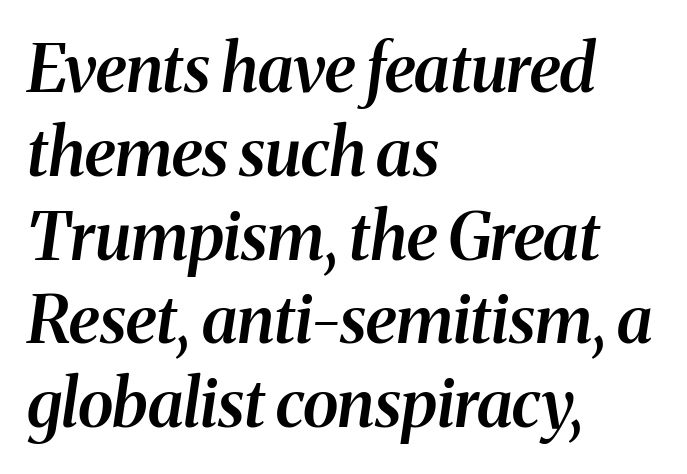
The image shows 66 px semibold serif type, italic (leaning right); set left-aligned, normal line spacing (1.27x), normal letter spacing, not underlined; medium stroke contrast and a medium x-height.
